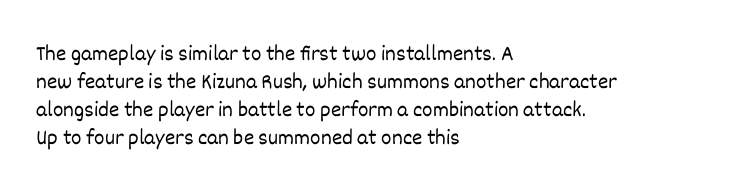
No extra ink here — the face is not bold. Students, observe: this is what conventionally led text looks like. Visually the block forms a straight wall on the left and a jagged coastline on the right. Clear beneath every line of the passage.
